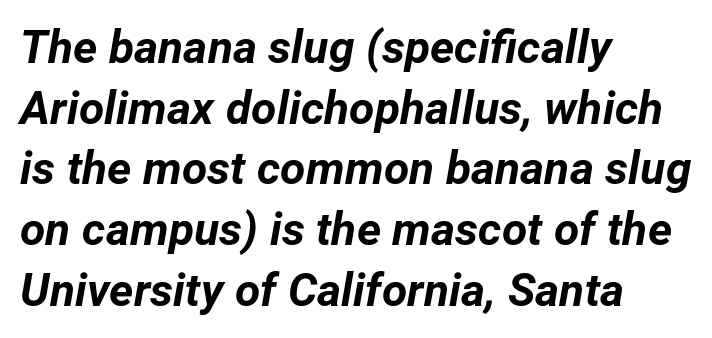
{"italic": "yes", "lean": "right", "slant_degrees": 12, "bold": "yes", "weight": "bold", "width": "normal", "stroke_contrast": "low", "x_height": "medium", "monospaced": "no", "underline": "no", "align": "left", "line_spacing": "normal", "line_spacing_ratio": 1.32, "letter_spacing": "normal", "letter_spacing_em": 0.0, "glyph_px": 46}
